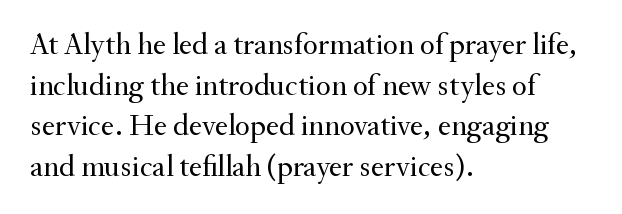
{"serif": "yes", "italic": "no", "bold": "no", "weight": "regular", "width": "normal", "stroke_contrast": "medium", "x_height": "small", "monospaced": "no", "underline": "no", "align": "left", "line_spacing": "normal", "line_spacing_ratio": 1.31, "letter_spacing": "normal", "letter_spacing_em": 0.0, "glyph_px": 31}
